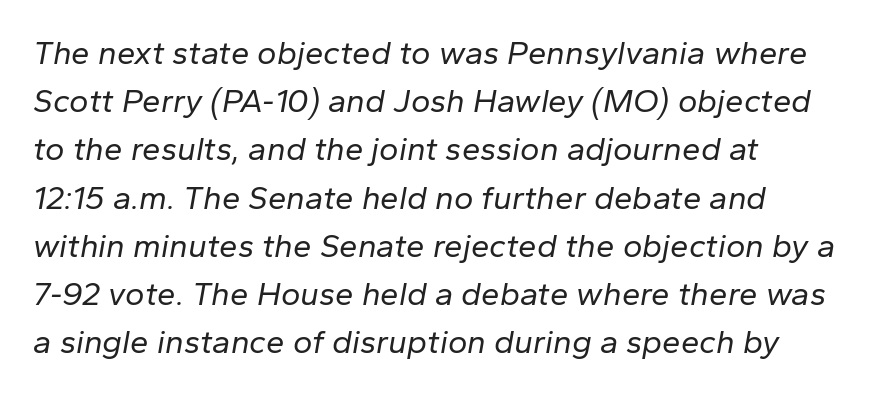
Q: Is the text bold? A: No.
Q: Is the text italic (slanted)? A: Yes, it leans right by about 10 degrees.
Q: Is the text underlined? A: No.
Q: Is the spacing between letters normal or unusually wide? A: Normal.
Q: Is the spacing between lines tight, normal or loose? A: Normal.
Q: Width (condensed, normal, or wide)? A: Normal.
Q: Stroke contrast? A: Low.
Q: x-height? A: Medium.
Q: Monospaced? A: No.
